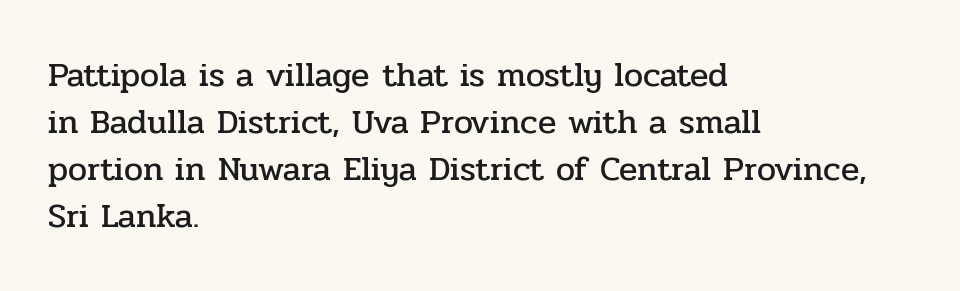
{"serif": "yes", "italic": "no", "width": "normal", "stroke_contrast": "low", "x_height": "medium", "monospaced": "no", "underline": "no", "align": "left", "line_spacing": "normal", "line_spacing_ratio": 1.38, "letter_spacing": "normal", "letter_spacing_em": 0.0, "glyph_px": 34}
